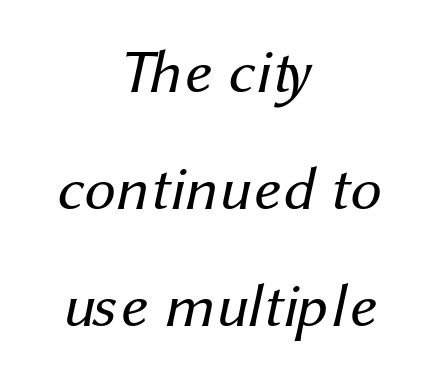
{"serif": "no", "bold": "no", "weight": "regular", "width": "normal", "stroke_contrast": "medium", "x_height": "medium", "monospaced": "no", "underline": "no", "align": "center", "line_spacing_ratio": 1.89, "letter_spacing": "normal", "letter_spacing_em": 0.0, "glyph_px": 62}
